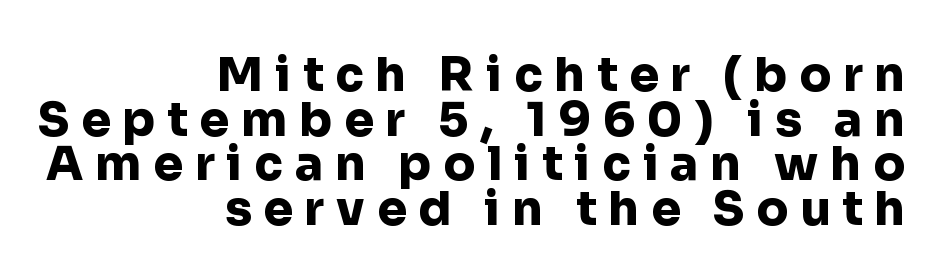
Q: Is the text bold? A: Yes.
Q: Is the text italic (slanted)? A: No, it is upright.
Q: Is the typeface a serif or a sans-serif typeface? A: Sans-serif.
Q: Is the text underlined? A: No.
Q: How is the paragraph aligned? A: Right-aligned.
Q: Is the spacing between letters normal or unusually wide? A: Unusually wide.
Q: Is the spacing between lines tight, normal or loose? A: Tight.
Q: Width (condensed, normal, or wide)? A: Normal.
Q: Stroke contrast? A: Low.
Q: x-height? A: Medium.
Q: Monospaced? A: No.
